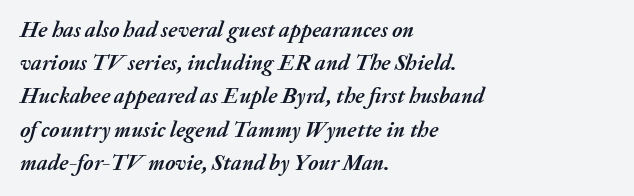
{"italic": "yes", "lean": "right", "slant_degrees": 20, "bold": "yes", "underline": "no", "align": "left", "line_spacing": "normal", "line_spacing_ratio": 1.51, "letter_spacing": "normal", "letter_spacing_em": 0.0, "glyph_px": 22}
